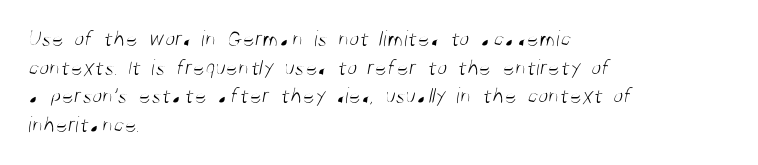
Q: Is the text bold? A: No.
Q: Is the text underlined? A: No.
Q: How is the paragraph aligned? A: Left-aligned.
Q: Is the spacing between letters normal or unusually wide? A: Normal.
Q: Is the spacing between lines tight, normal or loose? A: Normal.
